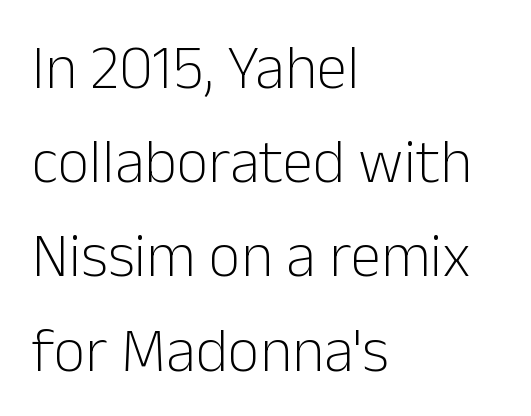
The image shows 62 px light sans-serif type, upright; set left-aligned, normal line spacing (1.52x), normal letter spacing, not underlined; low stroke contrast and a medium x-height.
